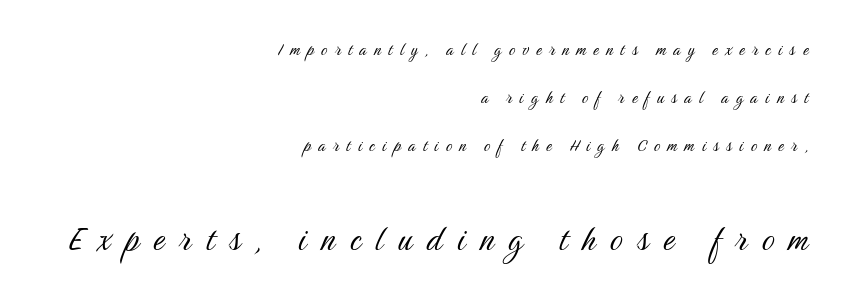
{"serif": "no", "bold": "no", "weight": "light", "width": "condensed", "stroke_contrast": "medium", "x_height": "medium", "monospaced": "no", "underline": "no", "align": "right", "line_spacing": "loose", "line_spacing_ratio": 2.4, "letter_spacing": "wide", "letter_spacing_em": 0.37, "larger_block": "second", "size_ratio": 2.0, "glyph_px": 40}
